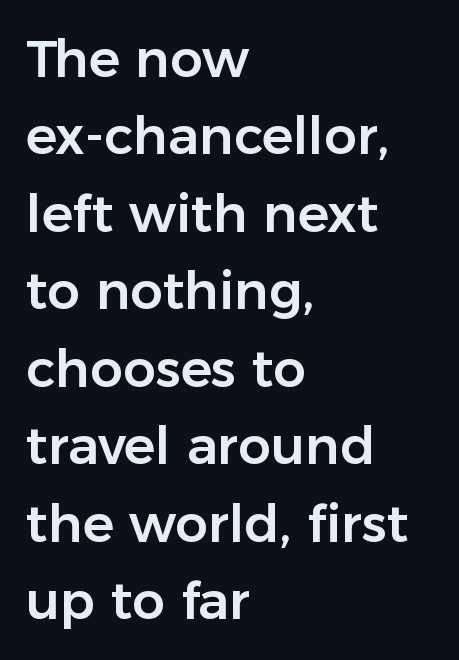
The image shows 52 px sans-serif type, upright; set left-aligned, normal line spacing (1.49x), normal letter spacing, not underlined; low stroke contrast and a medium x-height.
